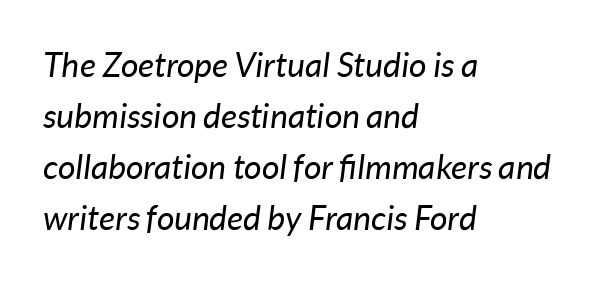
{"italic": "yes", "lean": "right", "slant_degrees": 7, "bold": "no", "weight": "regular", "width": "normal", "stroke_contrast": "low", "x_height": "medium", "monospaced": "no", "underline": "no", "align": "left", "line_spacing": "normal", "line_spacing_ratio": 1.5, "letter_spacing": "normal", "letter_spacing_em": 0.0, "glyph_px": 34}
